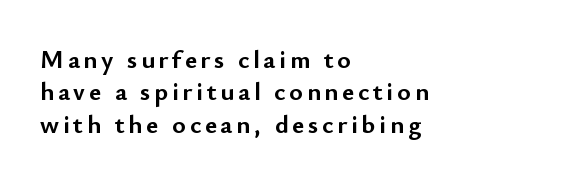
The image shows 26 px bold type, upright; set left-aligned, normal line spacing (1.25x), not underlined.
